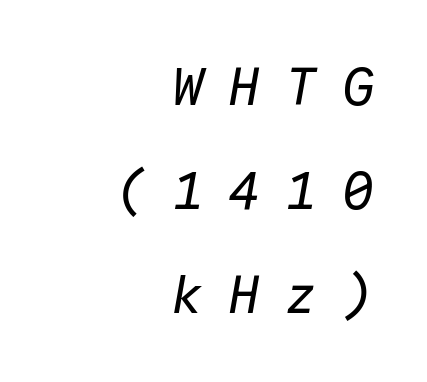
{"italic": "yes", "lean": "right", "slant_degrees": 10, "bold": "no", "weight": "regular", "width": "normal", "stroke_contrast": "low", "x_height": "medium", "monospaced": "yes", "underline": "no", "align": "right", "line_spacing": "loose", "line_spacing_ratio": 2.0, "letter_spacing": "wide", "letter_spacing_em": 0.49, "glyph_px": 52}
